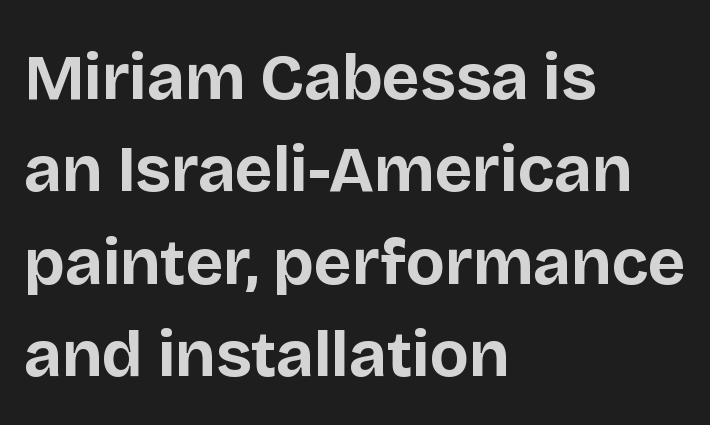
It's the straight-up-and-down kind of type. Descender tails drop into unmarked territory. Alignment: flush left. You could not count columns in this text — the font is proportionally spaced. The tracking reads as untouched default to a designer's eye. Emphasis by weight is at full strength: bold.
